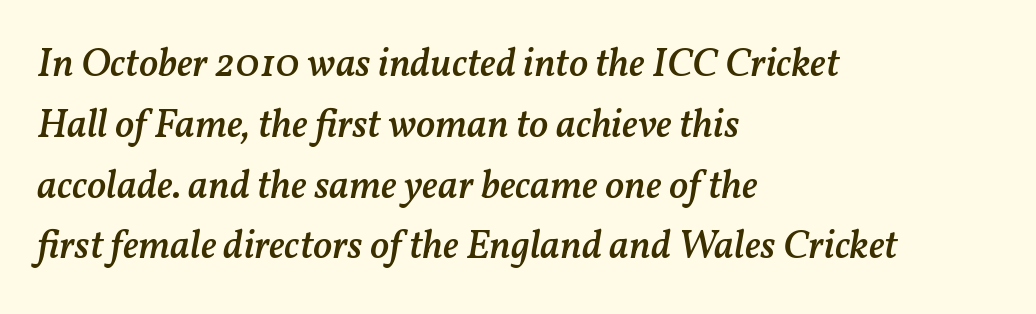
The image shows 40 px semibold type, italic (leaning right); set left-aligned, normal line spacing (1.52x), normal letter spacing, not underlined; medium stroke contrast and a medium x-height.
